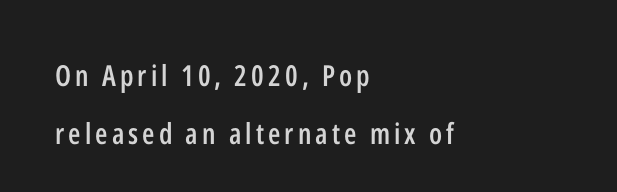
In terms of posture, this sample is upright. Each letter keeps its own natural width here, so spacing adapts to shape. Short and long lines alike share a common starting point at left. Stroke terminals: plain, sans-serif. What's the leading like? Stretched, with rows far apart.
